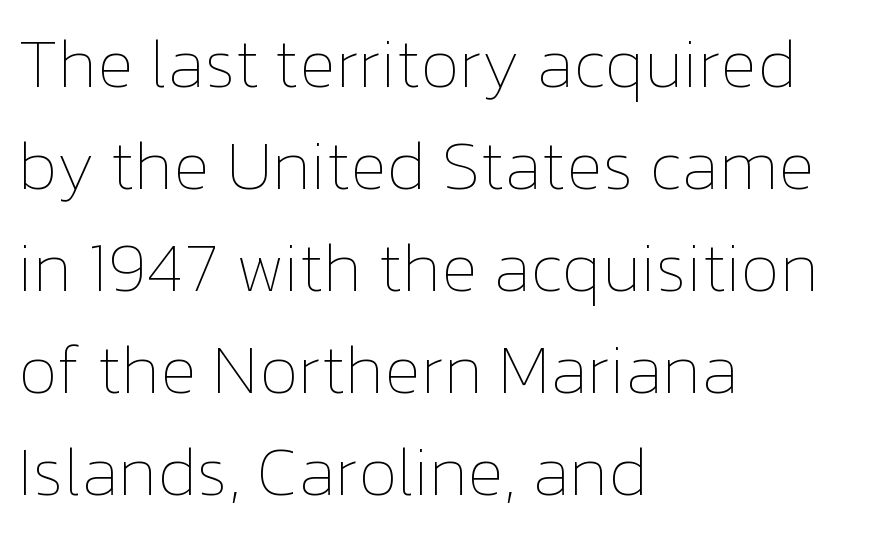
Q: Is the text bold? A: No.
Q: Is the text italic (slanted)? A: No, it is upright.
Q: Is the text underlined? A: No.
Q: How is the paragraph aligned? A: Left-aligned.
Q: Is the spacing between letters normal or unusually wide? A: Normal.
Q: Is the spacing between lines tight, normal or loose? A: Normal.
Q: Width (condensed, normal, or wide)? A: Normal.
Q: Stroke contrast? A: Low.
Q: x-height? A: Medium.
Q: Monospaced? A: No.
